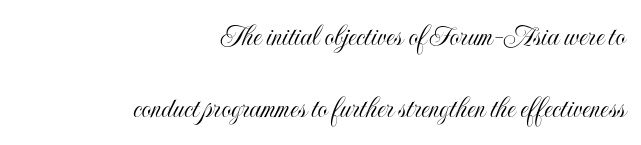
Q: Is the text italic (slanted)? A: Yes.
Q: Is the text underlined? A: No.
Q: How is the paragraph aligned? A: Right-aligned.
Q: Is the spacing between letters normal or unusually wide? A: Normal.
Q: Is the spacing between lines tight, normal or loose? A: Loose.
Q: Width (condensed, normal, or wide)? A: Condensed.
Q: x-height? A: Small.
Q: Monospaced? A: No.
